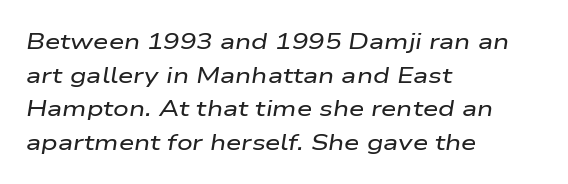
Q: Is the text italic (slanted)? A: Yes, it leans right by about 9 degrees.
Q: Is the text underlined? A: No.
Q: How is the paragraph aligned? A: Left-aligned.
Q: Is the spacing between letters normal or unusually wide? A: Normal.
Q: Is the spacing between lines tight, normal or loose? A: Normal.
